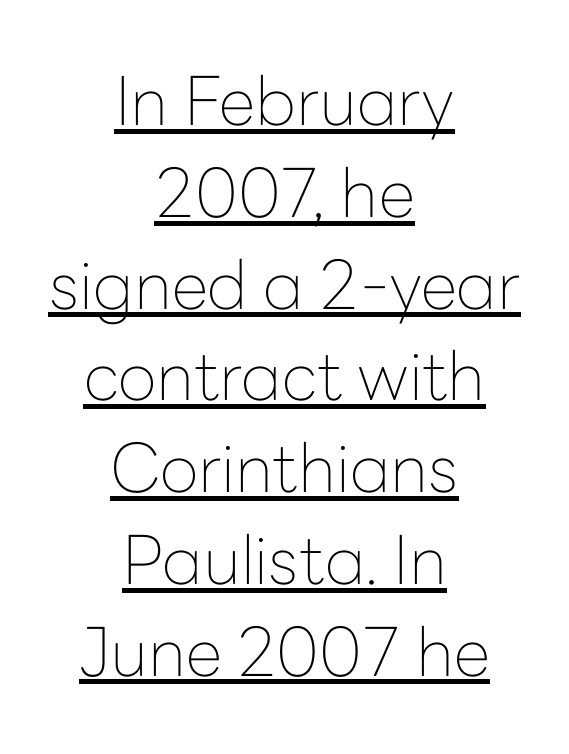
The image shows 67 px thin sans-serif type, upright; set centered, normal line spacing (1.37x), normal letter spacing, underlined; low stroke contrast and a medium x-height.
